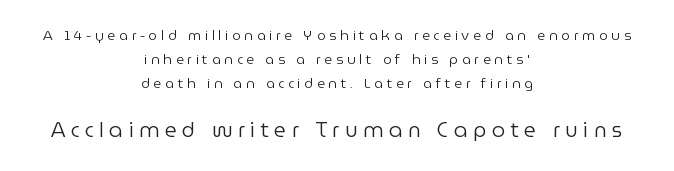
{"italic": "no", "bold": "no", "underline": "no", "align": "center", "line_spacing_ratio": 1.73, "letter_spacing": "wide", "letter_spacing_em": 0.26, "larger_block": "second", "size_ratio": 1.5, "glyph_px": 21}
